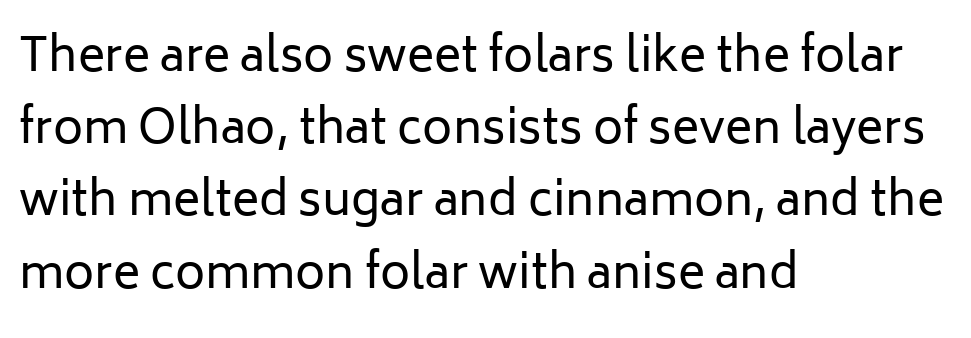
The image shows 46 px regular-weight sans-serif type, upright; set left-aligned, normal line spacing (1.57x), normal letter spacing, not underlined; low stroke contrast and a medium x-height.
